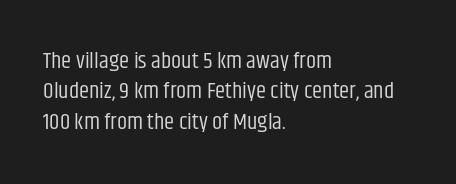
{"italic": "no", "bold": "no", "underline": "no", "align": "left", "line_spacing": "normal", "line_spacing_ratio": 1.32, "letter_spacing": "normal", "letter_spacing_em": 0.0, "glyph_px": 23}
